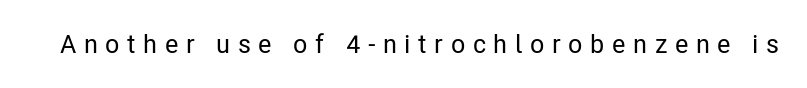
The image shows 26 px text type, upright; set unusually wide letter spacing (+0.29 em), not underlined.
